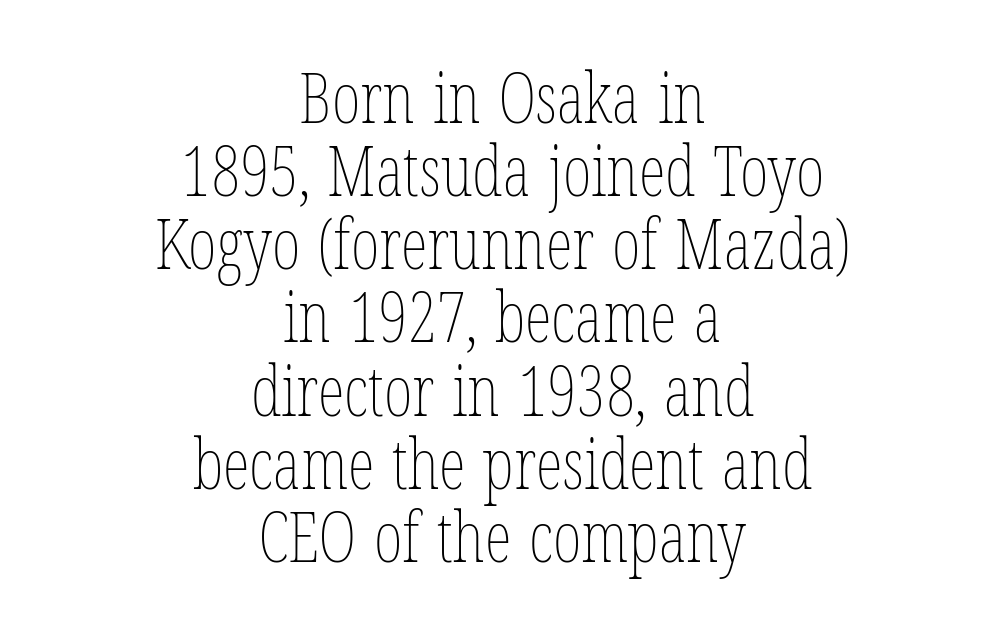
Q: Is the text bold? A: No.
Q: Is the text italic (slanted)? A: No, it is upright.
Q: Is the text underlined? A: No.
Q: How is the paragraph aligned? A: Centered.
Q: Is the spacing between letters normal or unusually wide? A: Normal.
Q: Is the spacing between lines tight, normal or loose? A: Tight.
Q: Width (condensed, normal, or wide)? A: Condensed.
Q: Stroke contrast? A: Low.
Q: x-height? A: Medium.
Q: Monospaced? A: No.
